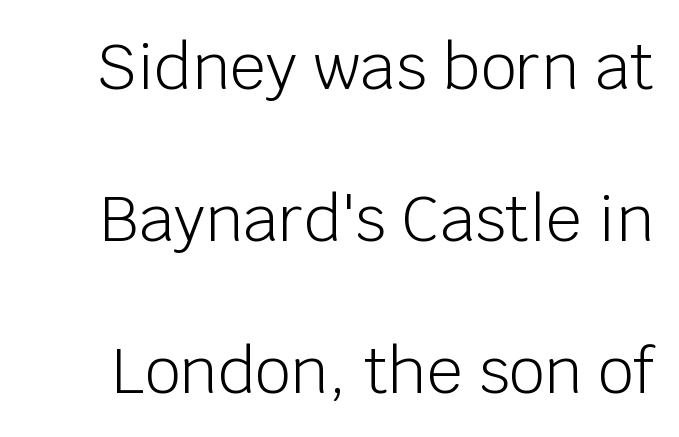
Q: Is the text bold? A: No.
Q: Is the text italic (slanted)? A: No, it is upright.
Q: Is the typeface a serif or a sans-serif typeface? A: Sans-serif.
Q: Is the text underlined? A: No.
Q: Is the spacing between letters normal or unusually wide? A: Normal.
Q: Is the spacing between lines tight, normal or loose? A: Loose.
Q: Width (condensed, normal, or wide)? A: Normal.
Q: Stroke contrast? A: Low.
Q: x-height? A: Large.
Q: Monospaced? A: No.
